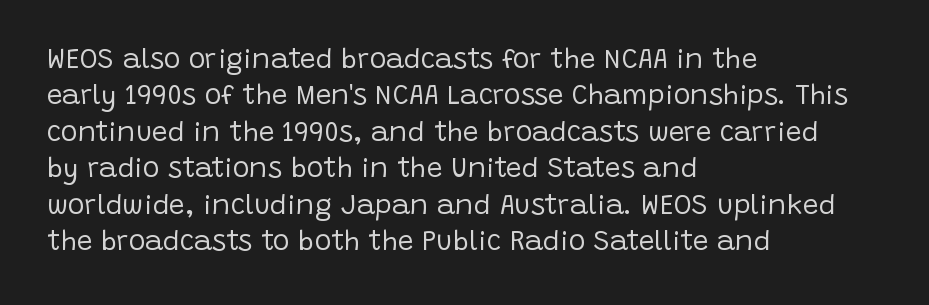
{"serif": "no", "italic": "no", "bold": "no", "weight": "regular", "width": "normal", "stroke_contrast": "low", "x_height": "large", "monospaced": "no", "underline": "no", "align": "left", "line_spacing": "normal", "line_spacing_ratio": 1.3, "letter_spacing": "normal", "letter_spacing_em": 0.0, "glyph_px": 28}
